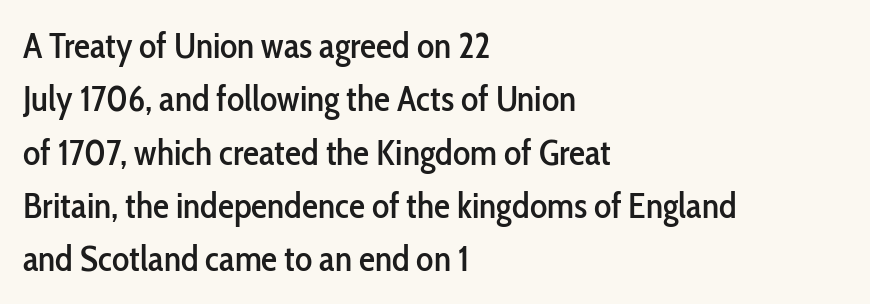
Reading down the column, the eye jumps a familiar distance to each next line. Look at the tracking — it's just the regular setting, nothing added. A roman cut, with each character standing at attention. To sum up the face: it is a sans, with no serifs. Only glyphs here, with clear space below each row.
